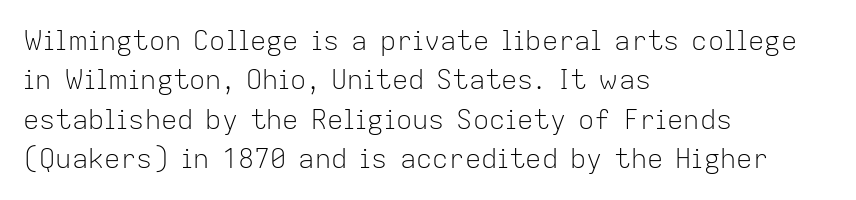
{"italic": "no", "bold": "no", "underline": "no", "align": "left", "line_spacing": "normal", "line_spacing_ratio": 1.46, "letter_spacing": "normal", "letter_spacing_em": 0.0, "glyph_px": 27}
